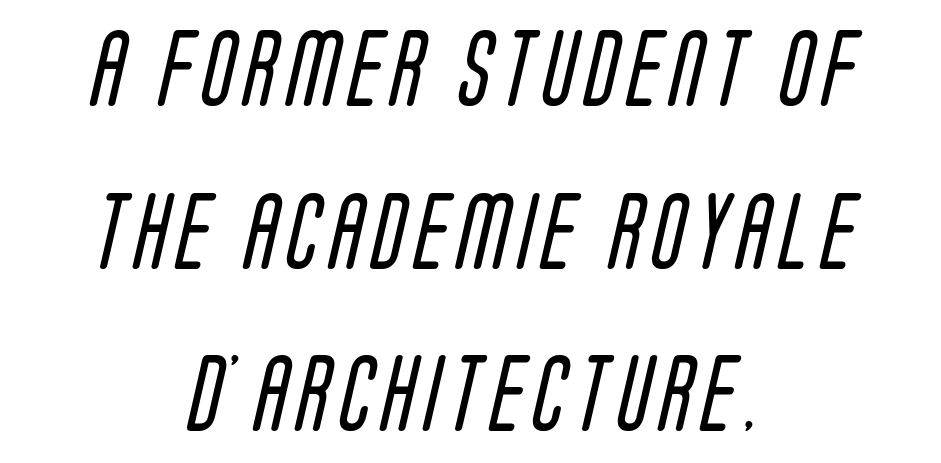
Q: Is the text bold? A: No.
Q: Is the typeface a serif or a sans-serif typeface? A: Sans-serif.
Q: Is the text underlined? A: No.
Q: How is the paragraph aligned? A: Centered.
Q: Is the spacing between lines tight, normal or loose? A: Loose.
Q: Width (condensed, normal, or wide)? A: Condensed.
Q: Stroke contrast? A: Low.
Q: x-height? A: Large.
Q: Monospaced? A: No.
